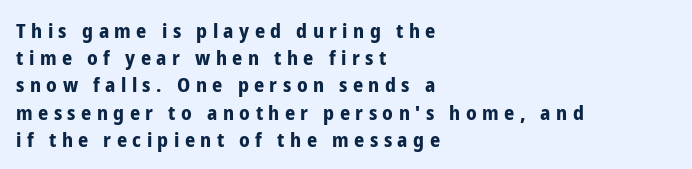
{"italic": "no", "bold": "yes", "underline": "no", "align": "left", "line_spacing": "normal", "line_spacing_ratio": 1.36, "letter_spacing": "wide", "letter_spacing_em": 0.27, "glyph_px": 20}
